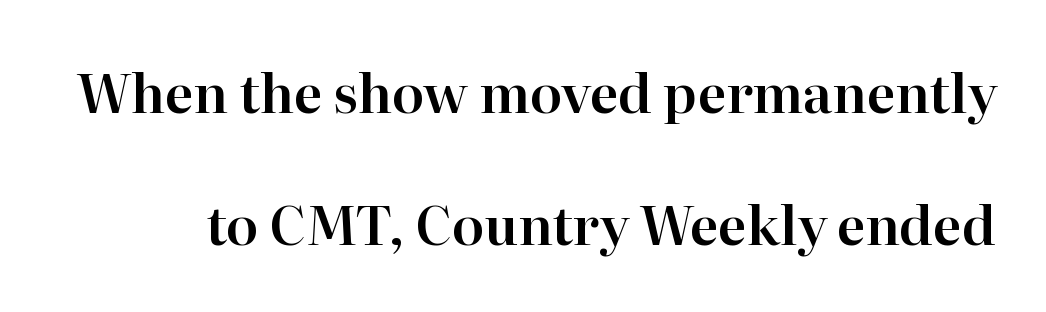
Q: Is the text italic (slanted)? A: No, it is upright.
Q: Is the typeface a serif or a sans-serif typeface? A: Serif.
Q: Is the text underlined? A: No.
Q: Is the spacing between letters normal or unusually wide? A: Normal.
Q: Is the spacing between lines tight, normal or loose? A: Loose.
Q: Width (condensed, normal, or wide)? A: Normal.
Q: Stroke contrast? A: High.
Q: x-height? A: Medium.
Q: Monospaced? A: No.
